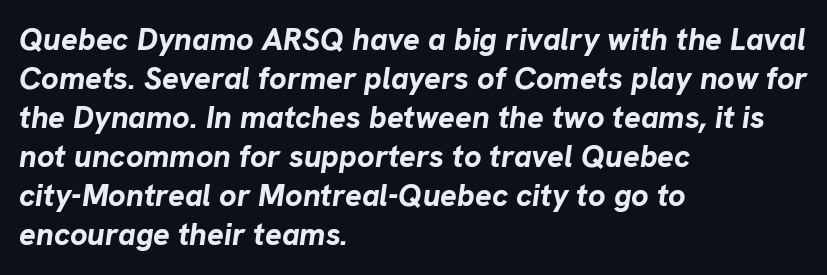
Q: Is the text bold? A: Yes.
Q: Is the text italic (slanted)? A: Yes, it leans right by about 8 degrees.
Q: Is the text underlined? A: No.
Q: How is the paragraph aligned? A: Left-aligned.
Q: Is the spacing between letters normal or unusually wide? A: Normal.
Q: Is the spacing between lines tight, normal or loose? A: Normal.
Q: Width (condensed, normal, or wide)? A: Normal.
Q: Stroke contrast? A: Low.
Q: x-height? A: Medium.
Q: Monospaced? A: No.
